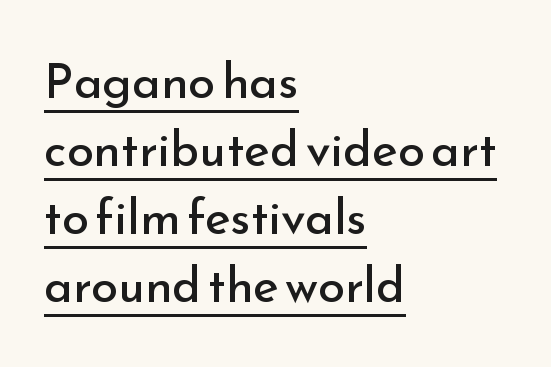
{"serif": "no", "italic": "no", "bold": "no", "weight": "regular", "width": "normal", "stroke_contrast": "low", "x_height": "small", "monospaced": "no", "underline": "yes", "align": "left", "line_spacing": "normal", "line_spacing_ratio": 1.39, "letter_spacing": "normal", "letter_spacing_em": 0.0, "glyph_px": 49}
